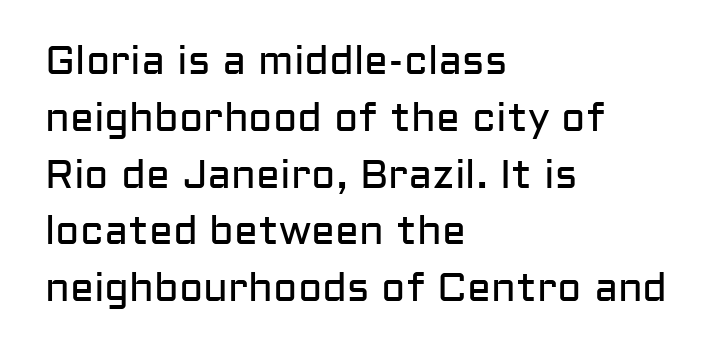
Is the type heavy? It reads as light-to-regular instead. Think of a printed novel: that variable character pitch is what you see here. This rendering employs a face without finishing strokes, i.e., a sans-serif. A roman cut, with each character standing at attention.
